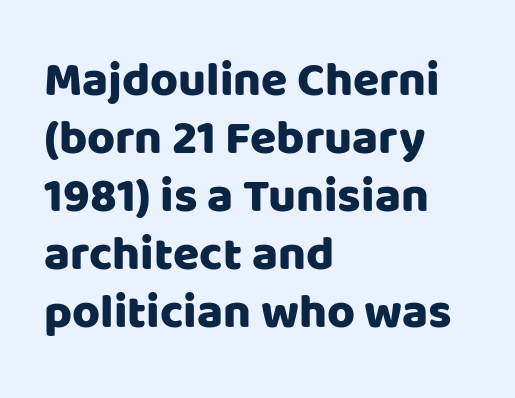
{"serif": "no", "italic": "no", "width": "normal", "stroke_contrast": "low", "x_height": "large", "monospaced": "no", "underline": "no", "align": "left", "line_spacing_ratio": 1.21, "letter_spacing": "normal", "letter_spacing_em": 0.0, "glyph_px": 48}
